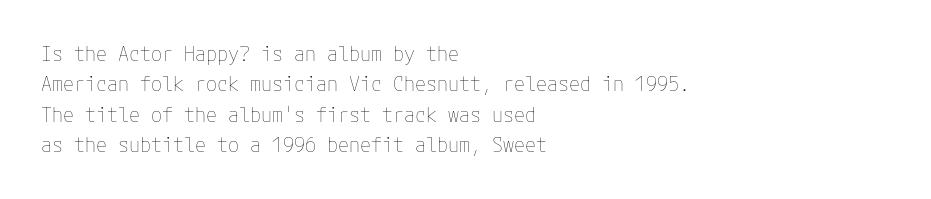
Q: Is the text bold? A: No.
Q: Is the text italic (slanted)? A: No, it is upright.
Q: Is the text underlined? A: No.
Q: How is the paragraph aligned? A: Left-aligned.
Q: Is the spacing between letters normal or unusually wide? A: Normal.
Q: Is the spacing between lines tight, normal or loose? A: Normal.
